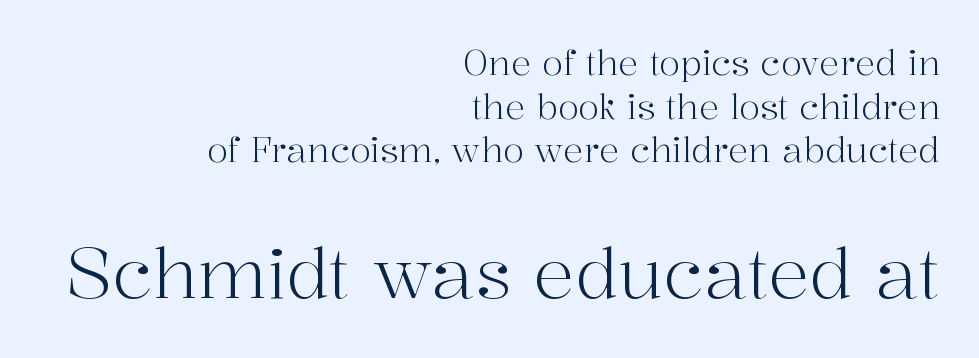
Regarding serifs, this sample has them. Short note: letters normally spaced. Small over large — that's the arrangement of the two blocks here. Italic? Not at all — the glyphs are vertical. This rendering features lettering with no underline. Leftover space on each line is placed entirely before the opening word.
